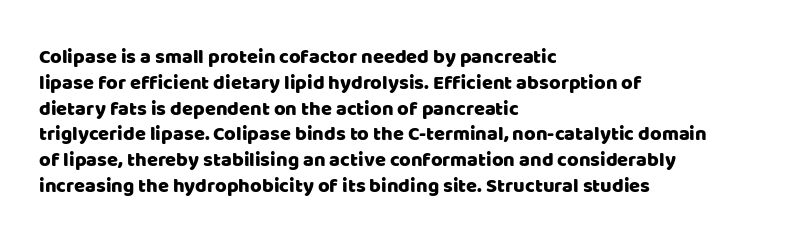
Is there any slant? The stems are plumb. Clear beneath every line of the passage. Nobody touched the tracking dial on this one. Line beginnings align vertically; line endings do not. One glance says typical: line gaps are just what's usual.
